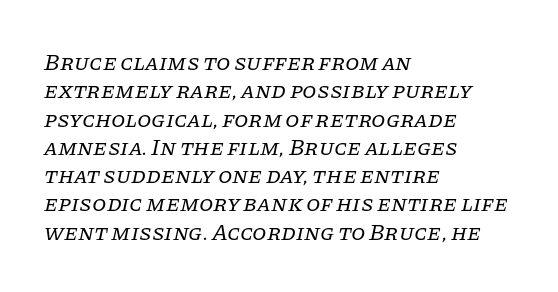
{"italic": "yes", "lean": "right", "slant_degrees": 11, "bold": "no", "underline": "no", "align": "left", "line_spacing_ratio": 1.23, "letter_spacing": "normal", "letter_spacing_em": 0.0, "glyph_px": 23}
